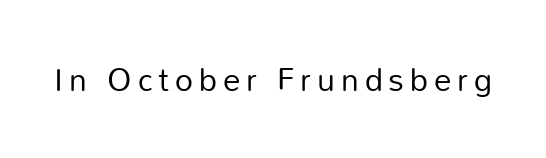
Q: Is the text bold? A: No.
Q: Is the text italic (slanted)? A: No, it is upright.
Q: Is the typeface a serif or a sans-serif typeface? A: Sans-serif.
Q: Is the text underlined? A: No.
Q: Width (condensed, normal, or wide)? A: Normal.
Q: Stroke contrast? A: Low.
Q: x-height? A: Medium.
Q: Monospaced? A: No.
